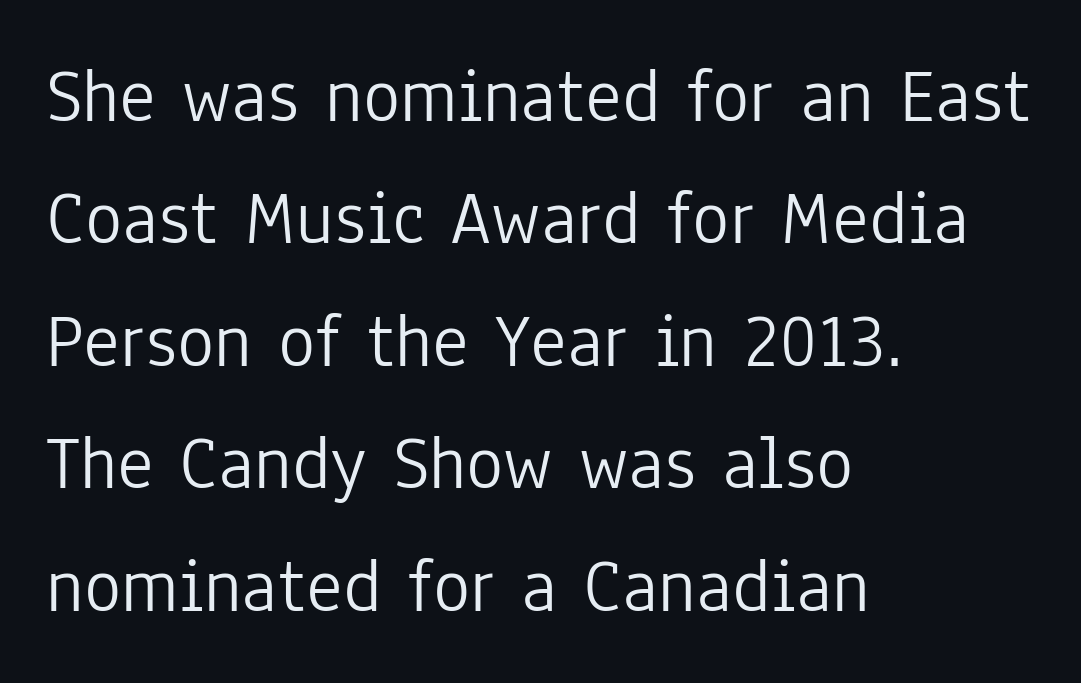
{"serif": "no", "italic": "no", "bold": "no", "weight": "light", "width": "condensed", "stroke_contrast": "low", "x_height": "medium", "monospaced": "no", "underline": "no", "align": "left", "line_spacing": "normal", "line_spacing_ratio": 1.57, "letter_spacing": "normal", "letter_spacing_em": 0.0, "glyph_px": 78}
